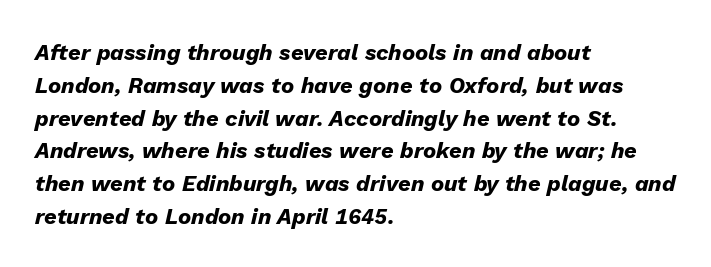
{"italic": "yes", "lean": "right", "slant_degrees": 13, "bold": "yes", "underline": "no", "align": "left", "line_spacing": "normal", "line_spacing_ratio": 1.49, "letter_spacing": "normal", "letter_spacing_em": 0.0, "glyph_px": 22}
